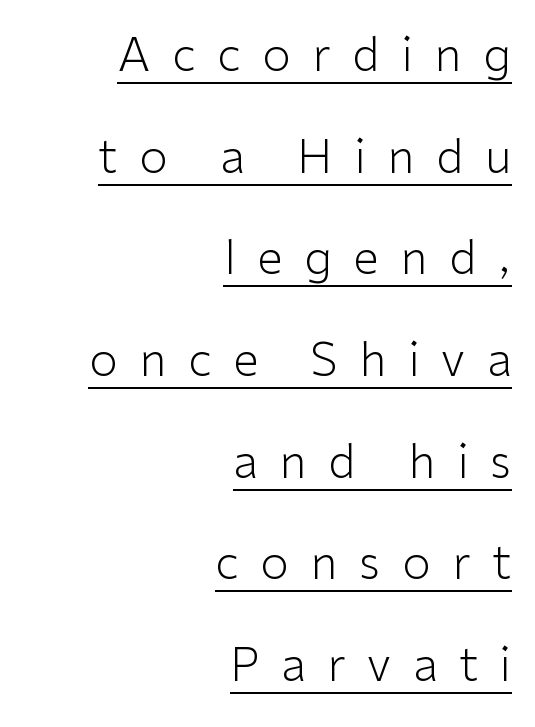
The image shows 46 px light sans-serif type, upright; set right-aligned, loose line spacing (2.21x), unusually wide letter spacing (+0.47 em), underlined; low stroke contrast and a medium x-height.
